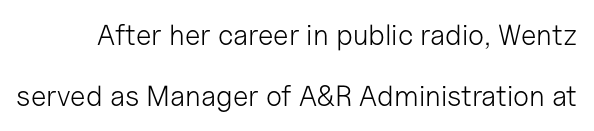
{"serif": "no", "italic": "no", "bold": "no", "weight": "light", "width": "normal", "stroke_contrast": "low", "x_height": "medium", "monospaced": "no", "underline": "no", "line_spacing": "loose", "line_spacing_ratio": 2.12, "letter_spacing": "normal", "letter_spacing_em": 0.0, "glyph_px": 29}
